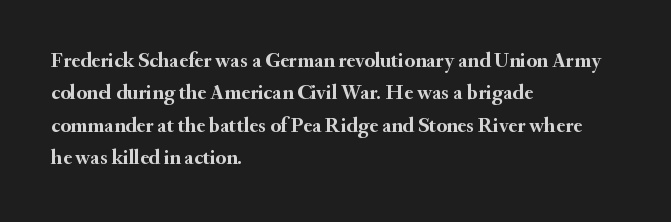
Q: Is the text bold? A: Yes.
Q: Is the text italic (slanted)? A: No, it is upright.
Q: Is the text underlined? A: No.
Q: How is the paragraph aligned? A: Left-aligned.
Q: Is the spacing between letters normal or unusually wide? A: Normal.
Q: Is the spacing between lines tight, normal or loose? A: Normal.
